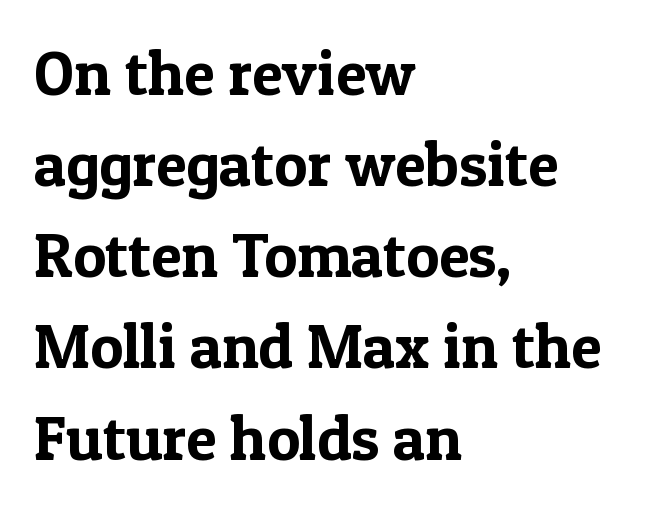
Q: Is the text italic (slanted)? A: No, it is upright.
Q: Is the typeface a serif or a sans-serif typeface? A: Serif.
Q: Is the text underlined? A: No.
Q: How is the paragraph aligned? A: Left-aligned.
Q: Is the spacing between letters normal or unusually wide? A: Normal.
Q: Is the spacing between lines tight, normal or loose? A: Normal.
Q: Width (condensed, normal, or wide)? A: Normal.
Q: x-height? A: Medium.
Q: Monospaced? A: No.
